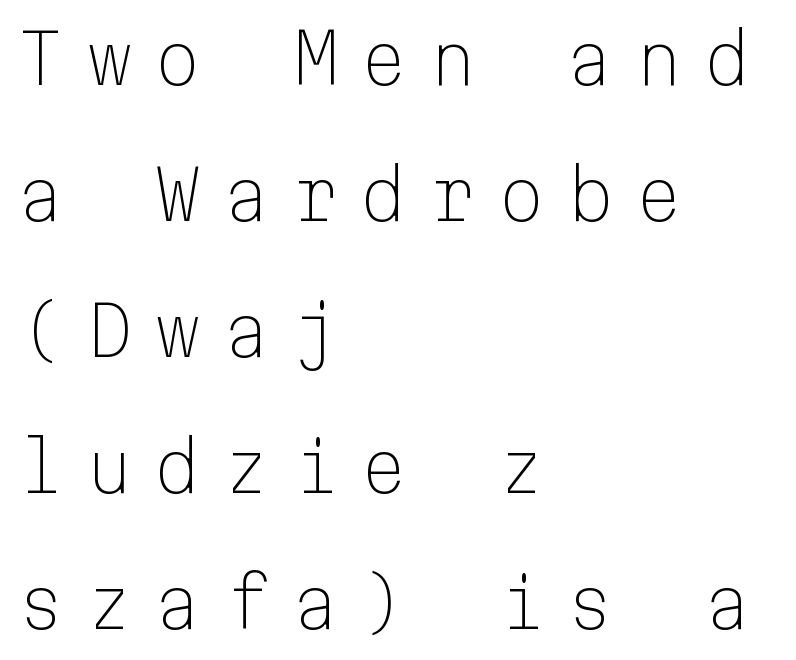
The image shows 68 px light sans-serif type, upright, monospaced; set left-aligned, loose line spacing (2.0x), unusually wide letter spacing (+0.31 em), not underlined; low stroke contrast and a medium x-height.
